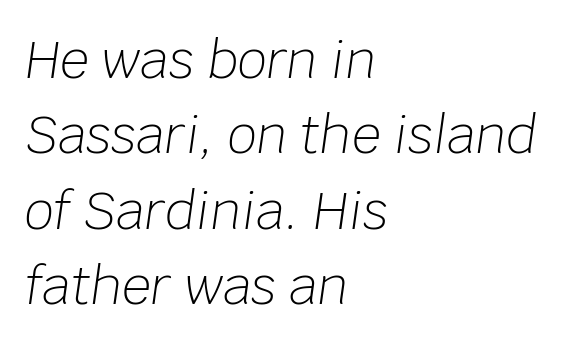
The image shows 51 px light type, italic (leaning right); set left-aligned, normal line spacing (1.48x), normal letter spacing, not underlined; low stroke contrast and a large x-height.
